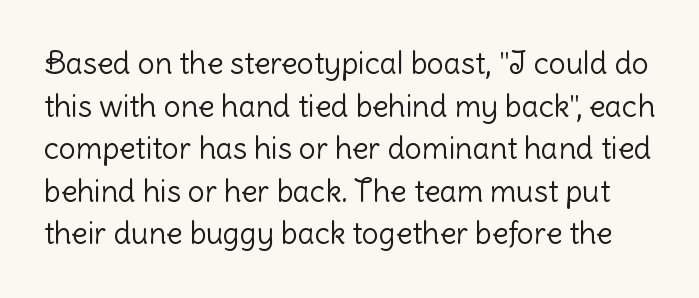
{"serif": "no", "italic": "no", "bold": "no", "weight": "light", "width": "normal", "stroke_contrast": "low", "x_height": "medium", "monospaced": "no", "underline": "no", "line_spacing": "normal", "line_spacing_ratio": 1.42, "letter_spacing": "normal", "letter_spacing_em": 0.0, "glyph_px": 30}
